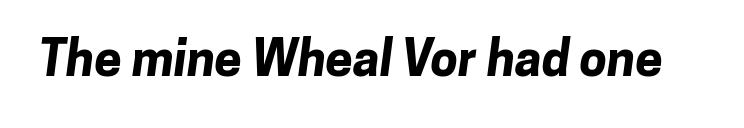
The image shows 49 px bold sans-serif type; set normal letter spacing, not underlined; low stroke contrast and a medium x-height.
